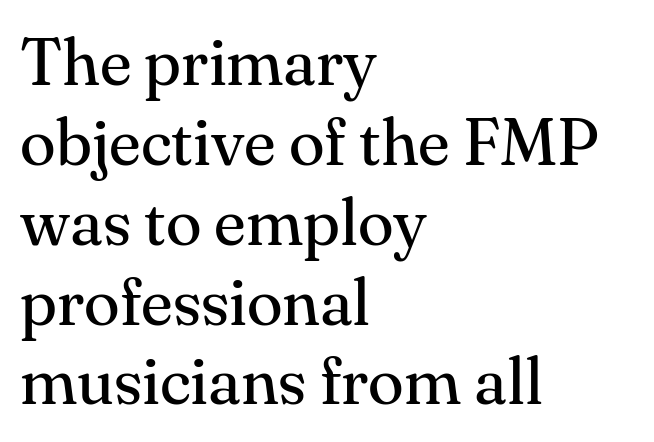
{"serif": "yes", "italic": "no", "bold": "no", "weight": "regular", "width": "normal", "stroke_contrast": "medium", "x_height": "small", "monospaced": "no", "underline": "no", "align": "left", "line_spacing_ratio": 1.21, "letter_spacing": "normal", "letter_spacing_em": 0.0, "glyph_px": 66}
